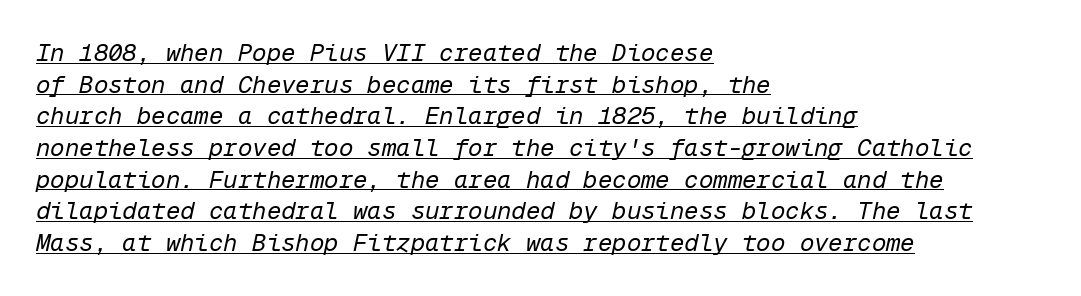
Q: Is the text bold? A: No.
Q: Is the text italic (slanted)? A: Yes, it leans right by about 12 degrees.
Q: Is the text underlined? A: Yes.
Q: How is the paragraph aligned? A: Left-aligned.
Q: Is the spacing between letters normal or unusually wide? A: Normal.
Q: Is the spacing between lines tight, normal or loose? A: Normal.
